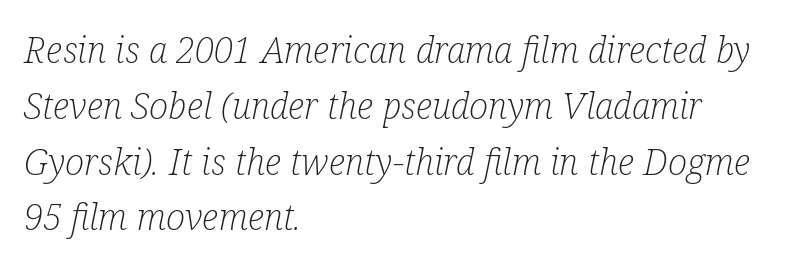
If you drew a line through each stem, it would be angled. Does the type have serifs? Yes, each stem ends in a small foot. There is no visible air inserted between adjacent glyphs. Honestly, the row spacing looks completely unremarkable. This sample has the flowing, uneven cadence of proportional lettering.
